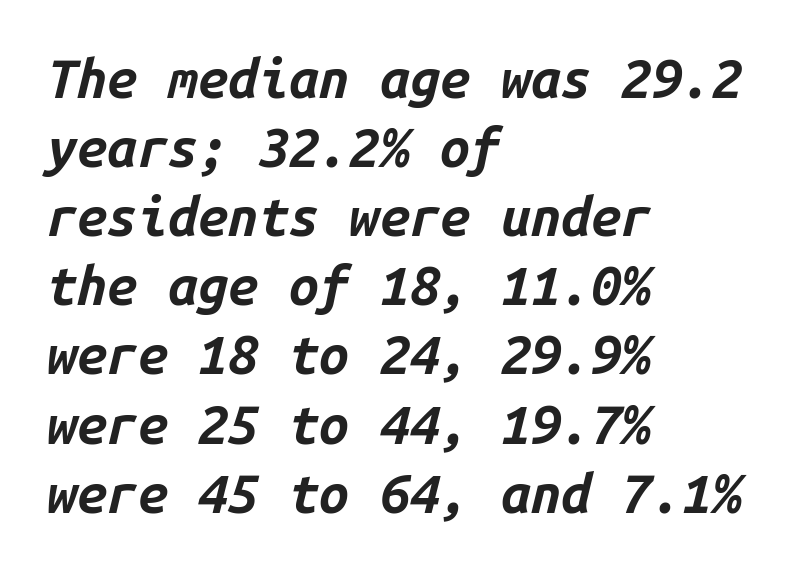
Q: Is the text bold? A: Yes.
Q: Is the text italic (slanted)? A: Yes, it leans right by about 14 degrees.
Q: Is the text underlined? A: No.
Q: How is the paragraph aligned? A: Left-aligned.
Q: Is the spacing between letters normal or unusually wide? A: Normal.
Q: Is the spacing between lines tight, normal or loose? A: Normal.
Q: Width (condensed, normal, or wide)? A: Normal.
Q: Stroke contrast? A: Low.
Q: x-height? A: Medium.
Q: Monospaced? A: Yes.
